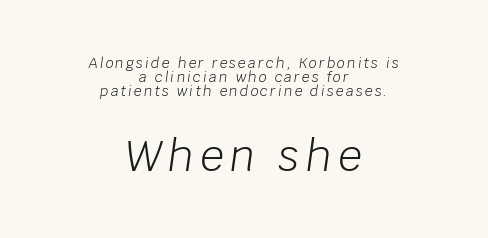
{"italic": "yes", "lean": "right", "slant_degrees": 8, "bold": "no", "weight": "light", "width": "normal", "stroke_contrast": "low", "x_height": "large", "monospaced": "no", "underline": "no", "align": "center", "line_spacing": "tight", "line_spacing_ratio": 0.99, "larger_block": "second", "size_ratio": 3.0, "glyph_px": 42}
